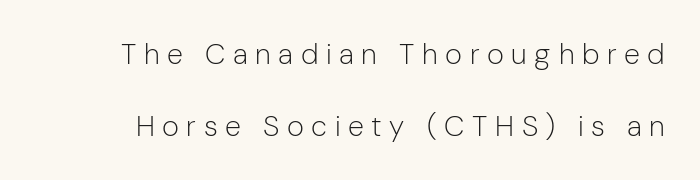
The image shows 29 px light sans-serif type, upright; set loose line spacing (2.47x), unusually wide letter spacing (+0.26 em), not underlined; low stroke contrast and a medium x-height.
